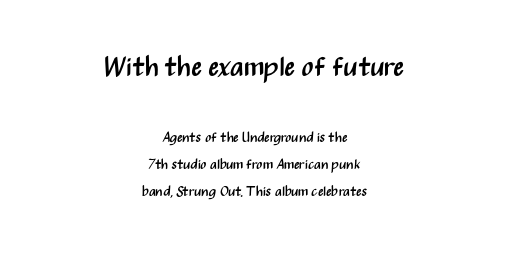
{"serif": "no", "italic": "no", "bold": "no", "weight": "regular", "width": "condensed", "stroke_contrast": "medium", "x_height": "medium", "monospaced": "no", "underline": "no", "align": "center", "line_spacing": "loose", "line_spacing_ratio": 1.94, "letter_spacing": "normal", "letter_spacing_em": 0.0, "larger_block": "first", "size_ratio": 2.0, "glyph_px": 28}
